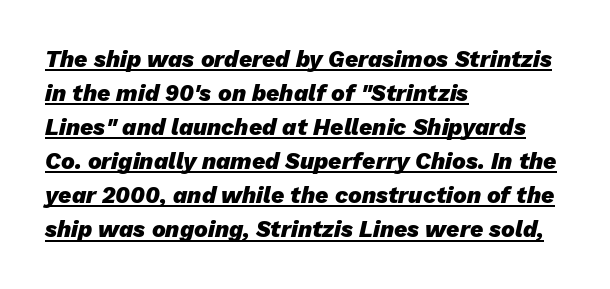
{"italic": "yes", "lean": "right", "slant_degrees": 13, "bold": "yes", "underline": "yes", "align": "left", "line_spacing": "normal", "line_spacing_ratio": 1.48, "letter_spacing": "normal", "letter_spacing_em": 0.0, "glyph_px": 23}
